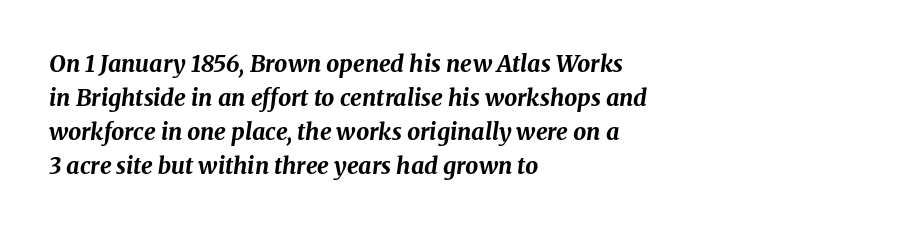
Every character sits at an angle, as italics do. The block of text has a typical density, with ordinary space between rows. Set as a true bold cut, around the 700 mark. The rendering anchors every line to the left-hand side. Standard letterfit; no display-style spreading of the glyphs. A clean baseline with only descenders dipping below it.
